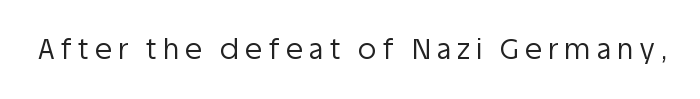
The strokes are not fattened; the text isn't bold. Observe the wide spacing: letters keep a clear distance from each other. These lines are rendered in a variable-pitch font. Serifs: no, the terminals of the letterforms are clean. Check under the words: just untouched page. The specimen reads as upright at a glance.
